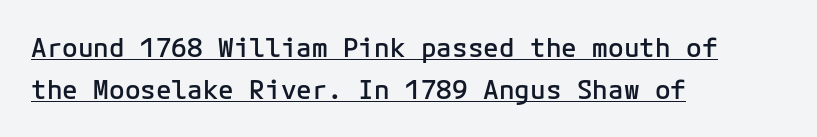
{"italic": "no", "bold": "semi", "underline": "yes", "align": "left", "line_spacing": "normal", "line_spacing_ratio": 1.6, "letter_spacing": "normal", "letter_spacing_em": 0.0, "glyph_px": 26}
